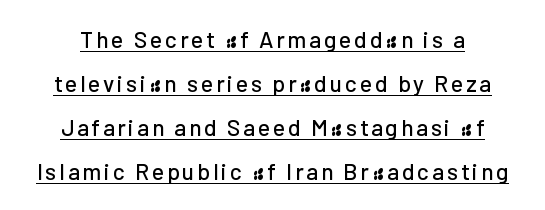
Q: Is the text italic (slanted)? A: No, it is upright.
Q: Is the text underlined? A: Yes.
Q: Is the spacing between lines tight, normal or loose? A: Loose.
